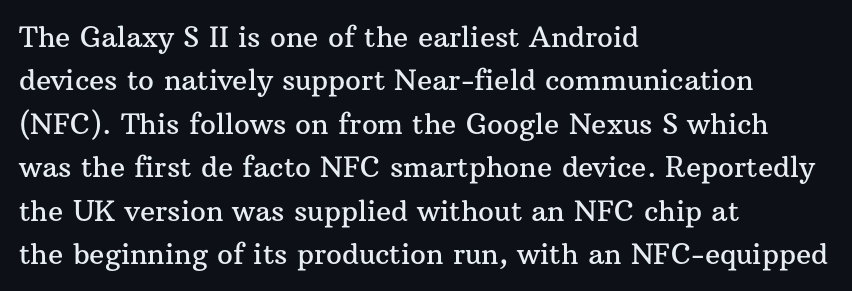
{"serif": "yes", "italic": "no", "width": "normal", "stroke_contrast": "medium", "x_height": "medium", "monospaced": "no", "underline": "no", "align": "left", "line_spacing": "normal", "line_spacing_ratio": 1.55, "letter_spacing": "normal", "letter_spacing_em": 0.0, "glyph_px": 28}
